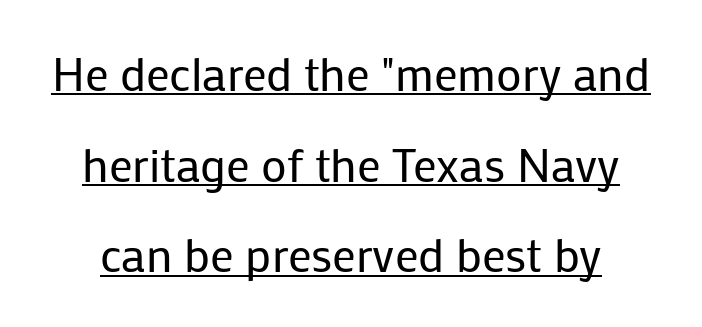
Q: Is the text bold? A: No.
Q: Is the text italic (slanted)? A: No, it is upright.
Q: Is the typeface a serif or a sans-serif typeface? A: Sans-serif.
Q: Is the text underlined? A: Yes.
Q: Is the spacing between letters normal or unusually wide? A: Normal.
Q: Is the spacing between lines tight, normal or loose? A: Loose.
Q: Width (condensed, normal, or wide)? A: Normal.
Q: Stroke contrast? A: Low.
Q: x-height? A: Medium.
Q: Monospaced? A: No.
